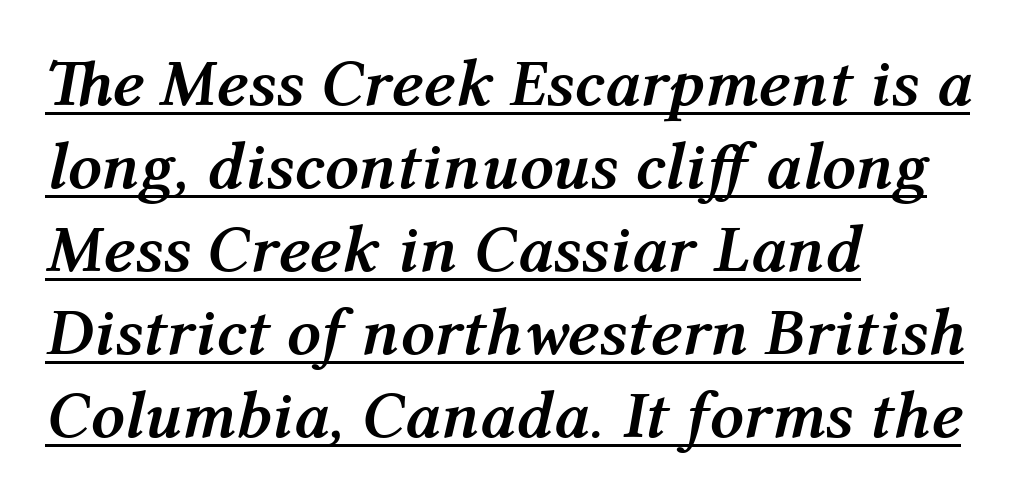
The image shows 67 px semibold type, italic (leaning right); set left-aligned, line spacing 1.24x, normal letter spacing, underlined; medium stroke contrast and a medium x-height.
